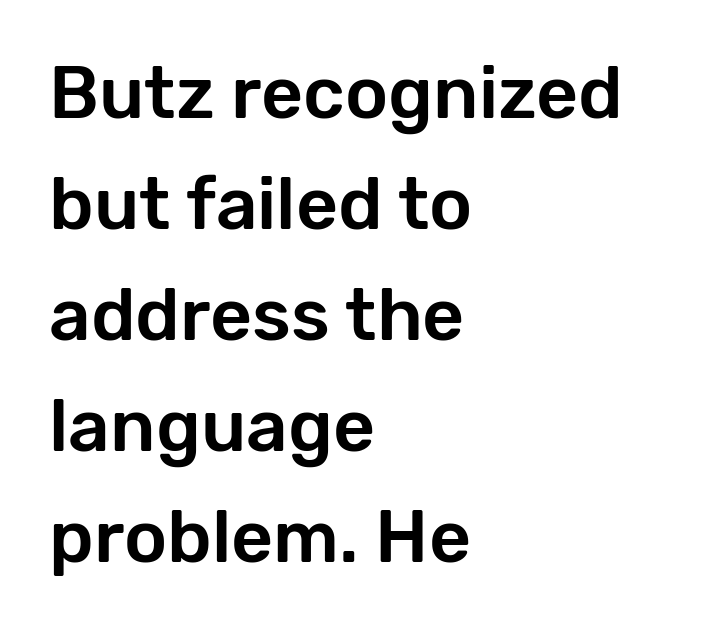
Characters remain perfectly vertical along every line. Layout note: lines flush left. The letters advance in unequal steps, a hallmark of proportional type. To sum up the face: it is a sans, with no serifs. The letters sit at their default tracking, neither squeezed nor spread. Just letters on the line, the space beneath them empty.
